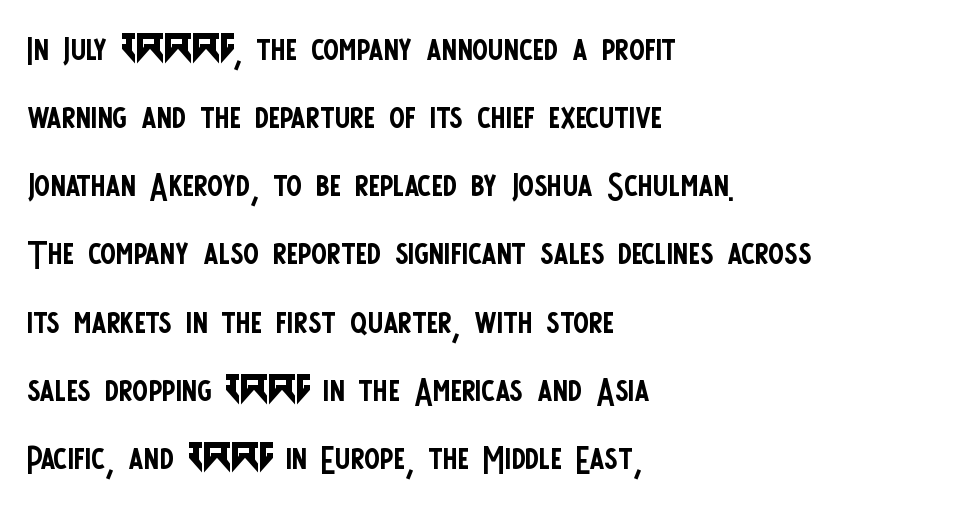
The image shows 47 px regular-weight, condensed sans-serif type, upright; set left-aligned, normal line spacing (1.45x), normal letter spacing, not underlined; low stroke contrast and a large x-height.
